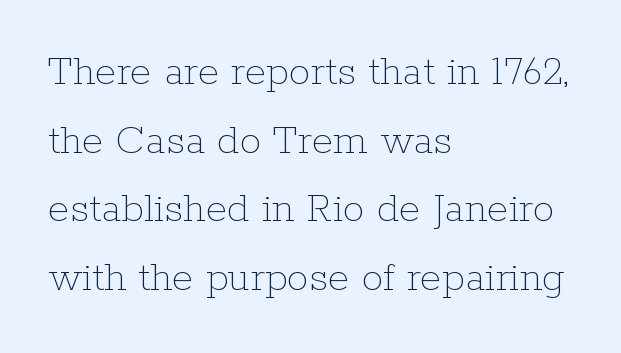
This rendering uses left alignment, leaving the right contour irregular. Letter spacing: default. In terms of leading, this rendering sits right in the middle. Letters have the restrained weight of plain body copy at most. This sample uses an upright cut, with every glyph sitting square on the baseline. Underlining? Definitely not there.
